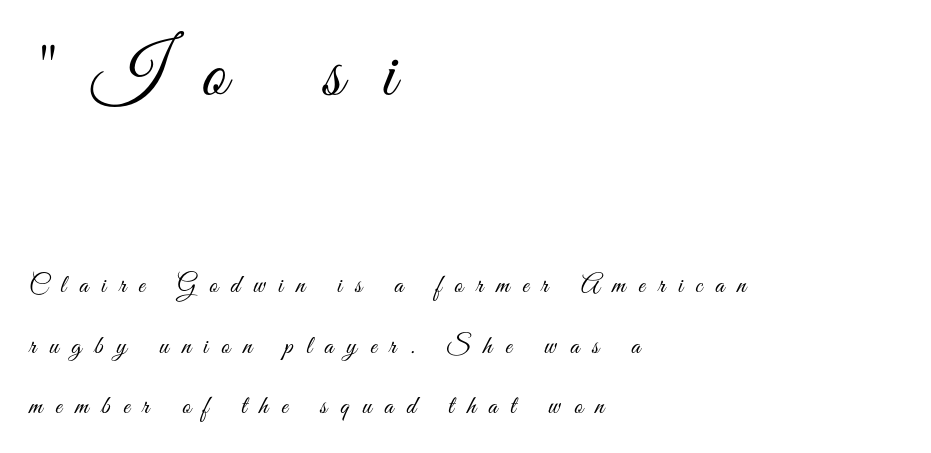
Weight: regular or lighter. Think of a printed novel: that variable character pitch is what you see here. Of the two passages, the one on top uses the larger point size. Unlike a traditional serif, this face leaves its strokes unadorned. A great deal of white space separates one row of letters from the next.
